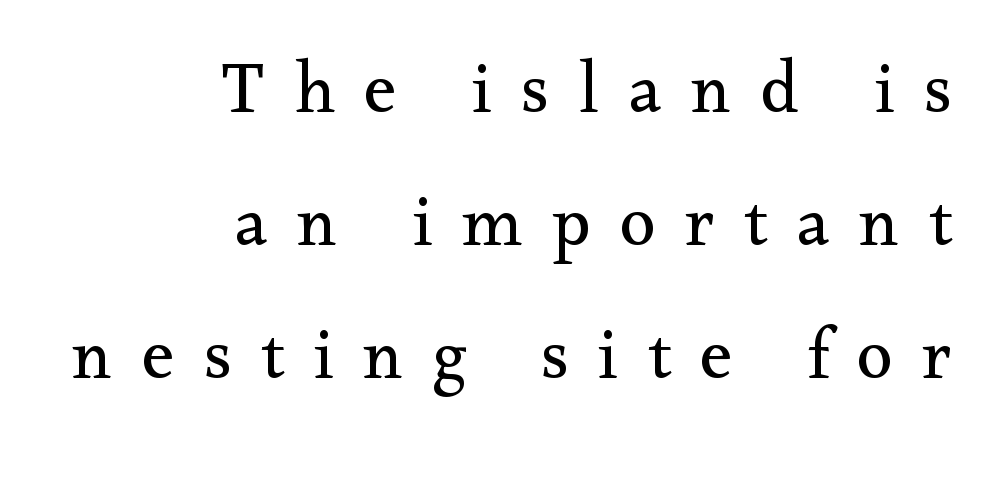
Q: Is the text bold? A: No.
Q: Is the text italic (slanted)? A: No, it is upright.
Q: Is the typeface a serif or a sans-serif typeface? A: Serif.
Q: Is the text underlined? A: No.
Q: How is the paragraph aligned? A: Right-aligned.
Q: Is the spacing between letters normal or unusually wide? A: Unusually wide.
Q: Width (condensed, normal, or wide)? A: Normal.
Q: Stroke contrast? A: Medium.
Q: x-height? A: Small.
Q: Monospaced? A: No.
